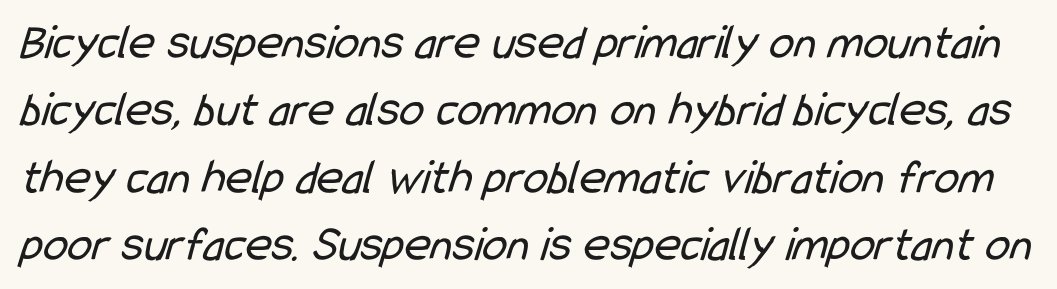
Q: Is the text bold? A: No.
Q: Is the typeface a serif or a sans-serif typeface? A: Sans-serif.
Q: Is the text underlined? A: No.
Q: Is the spacing between letters normal or unusually wide? A: Normal.
Q: Is the spacing between lines tight, normal or loose? A: Normal.
Q: Width (condensed, normal, or wide)? A: Condensed.
Q: Stroke contrast? A: Low.
Q: x-height? A: Medium.
Q: Monospaced? A: No.
